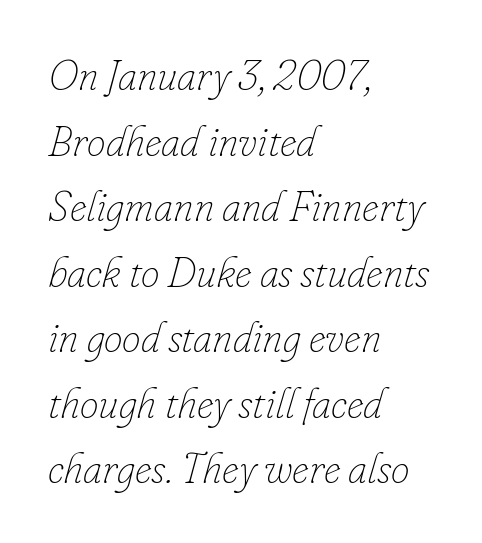
Whoever set this chose a conventional vertical rhythm. Plain, unruled lines of type. Characters are canted at an angle relative to the baseline's perpendicular. The lines are quadded left. Looks like regular typesetting: each glyph gets only the width it needs.
